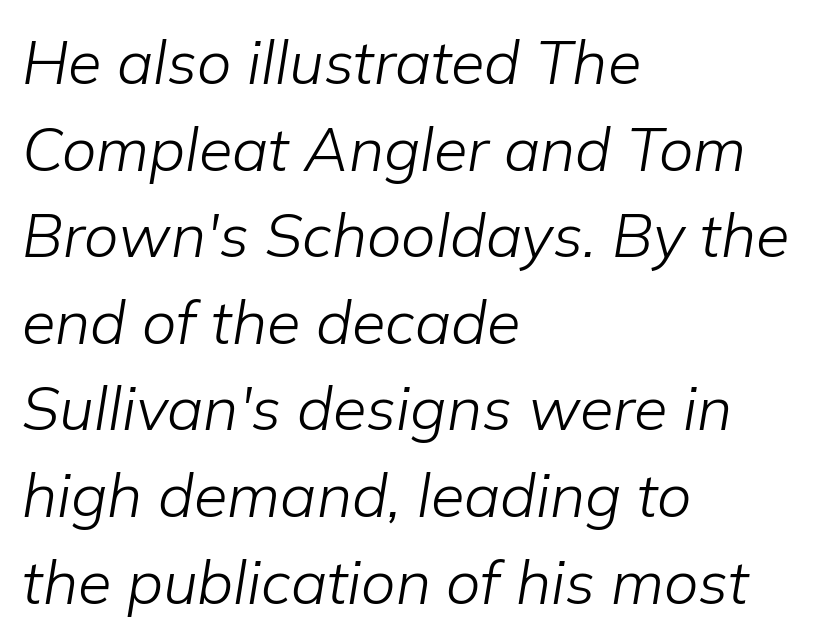
{"italic": "yes", "lean": "right", "slant_degrees": 9, "bold": "no", "weight": "light", "width": "normal", "stroke_contrast": "low", "x_height": "medium", "monospaced": "no", "underline": "no", "align": "left", "line_spacing": "normal", "line_spacing_ratio": 1.42, "letter_spacing": "normal", "letter_spacing_em": 0.0, "glyph_px": 61}
